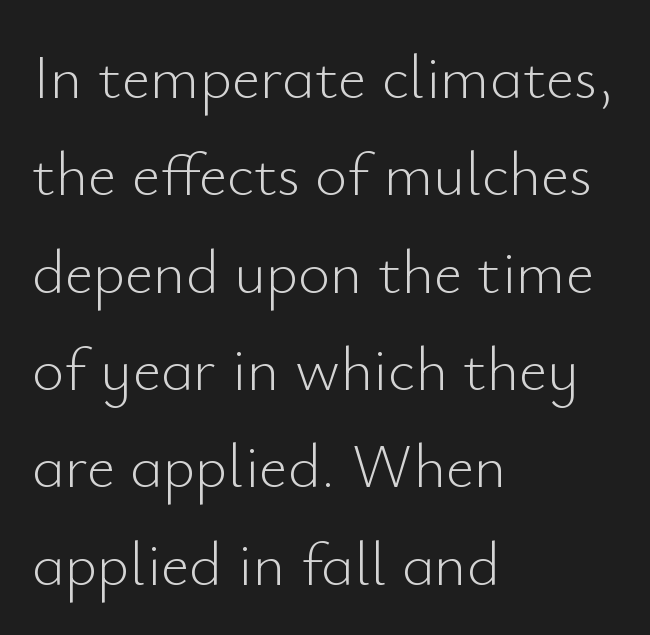
Q: Is the text bold? A: No.
Q: Is the text italic (slanted)? A: No, it is upright.
Q: Is the typeface a serif or a sans-serif typeface? A: Sans-serif.
Q: Is the text underlined? A: No.
Q: How is the paragraph aligned? A: Left-aligned.
Q: Is the spacing between letters normal or unusually wide? A: Normal.
Q: Is the spacing between lines tight, normal or loose? A: Normal.
Q: Width (condensed, normal, or wide)? A: Normal.
Q: Stroke contrast? A: Low.
Q: x-height? A: Small.
Q: Monospaced? A: No.
